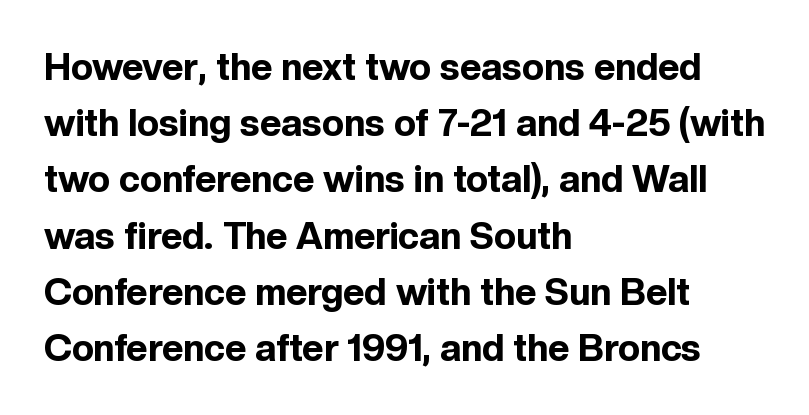
Pretty heavy lettering here — definitely bold. The lines sit at an ordinary, default distance from one another. Left-aligned paragraph, ragged on the right. A typesetter would call this zero additional tracking.
